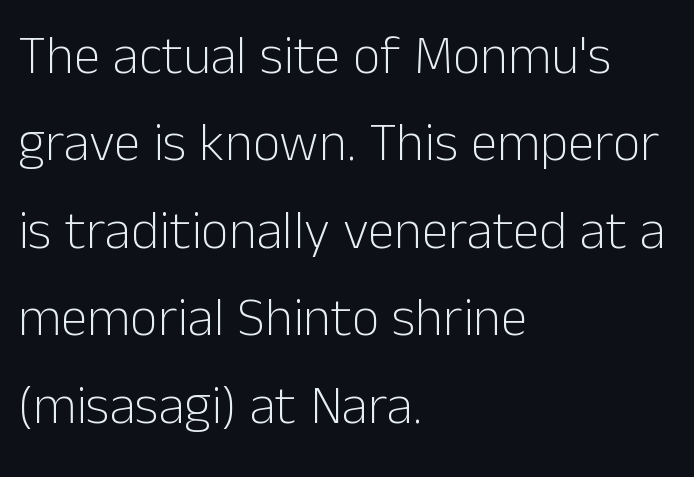
{"serif": "no", "italic": "no", "bold": "no", "weight": "light", "width": "normal", "stroke_contrast": "low", "x_height": "medium", "monospaced": "no", "underline": "no", "align": "left", "line_spacing": "normal", "line_spacing_ratio": 1.62, "letter_spacing": "normal", "letter_spacing_em": 0.0, "glyph_px": 54}
